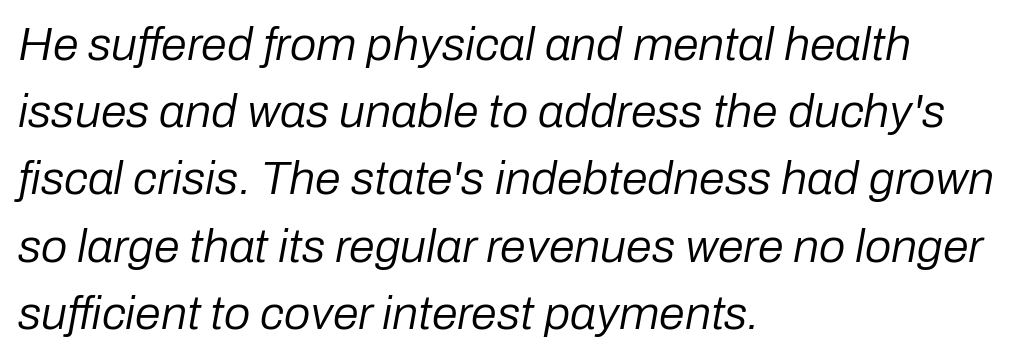
Q: Is the text bold? A: No.
Q: Is the text italic (slanted)? A: Yes, it leans right by about 10 degrees.
Q: Is the text underlined? A: No.
Q: How is the paragraph aligned? A: Left-aligned.
Q: Is the spacing between letters normal or unusually wide? A: Normal.
Q: Is the spacing between lines tight, normal or loose? A: Normal.
Q: Width (condensed, normal, or wide)? A: Normal.
Q: Stroke contrast? A: Low.
Q: x-height? A: Medium.
Q: Monospaced? A: No.
